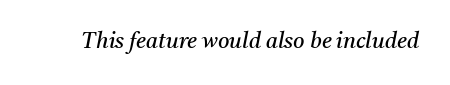
{"italic": "yes", "lean": "right", "slant_degrees": 11, "bold": "no", "underline": "no", "letter_spacing": "normal", "letter_spacing_em": 0.0, "glyph_px": 22}
